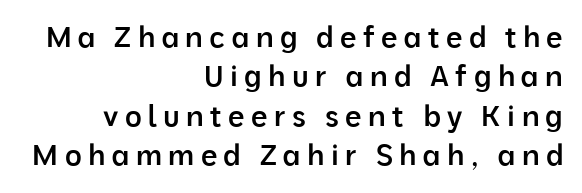
The image shows 29 px semibold sans-serif type, upright; set right-aligned, normal line spacing (1.36x), unusually wide letter spacing (+0.22 em), not underlined; low stroke contrast and a medium x-height.
